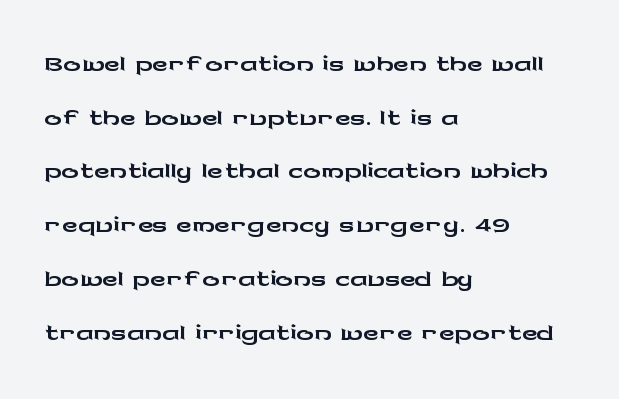
Q: Is the text italic (slanted)? A: No, it is upright.
Q: Is the typeface a serif or a sans-serif typeface? A: Sans-serif.
Q: Is the text underlined? A: No.
Q: How is the paragraph aligned? A: Left-aligned.
Q: Is the spacing between letters normal or unusually wide? A: Normal.
Q: Is the spacing between lines tight, normal or loose? A: Normal.
Q: Width (condensed, normal, or wide)? A: Wide.
Q: Stroke contrast? A: Low.
Q: x-height? A: Medium.
Q: Monospaced? A: No.
